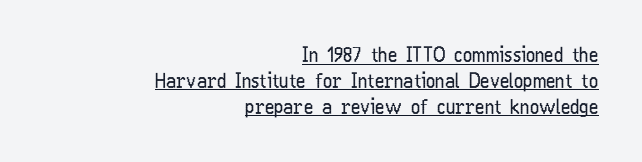
{"italic": "no", "bold": "no", "underline": "yes", "align": "right", "line_spacing": "normal", "line_spacing_ratio": 1.29, "letter_spacing": "normal", "letter_spacing_em": 0.0, "glyph_px": 20}
